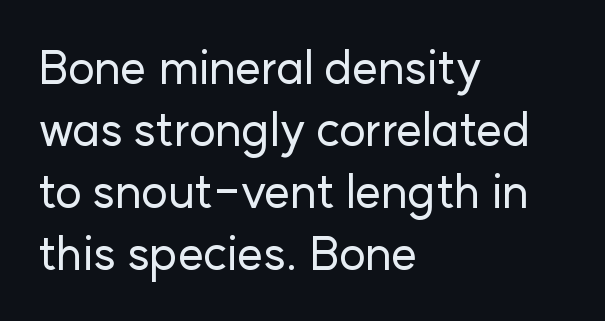
Q: Is the text italic (slanted)? A: No, it is upright.
Q: Is the typeface a serif or a sans-serif typeface? A: Sans-serif.
Q: Is the text underlined? A: No.
Q: How is the paragraph aligned? A: Left-aligned.
Q: Is the spacing between letters normal or unusually wide? A: Normal.
Q: Is the spacing between lines tight, normal or loose? A: Normal.
Q: Width (condensed, normal, or wide)? A: Normal.
Q: Stroke contrast? A: Low.
Q: x-height? A: Medium.
Q: Monospaced? A: No.
